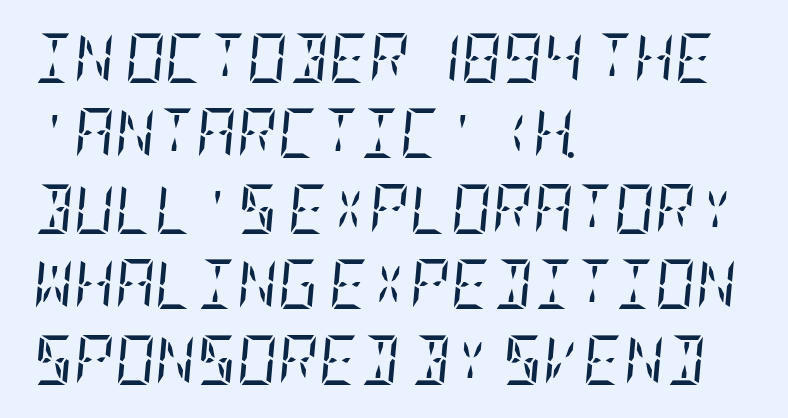
The image shows 50 px regular-weight, condensed serif type, italic (leaning right); set left-aligned, normal line spacing (1.51x), normal letter spacing, not underlined; low stroke contrast and a large x-height.
